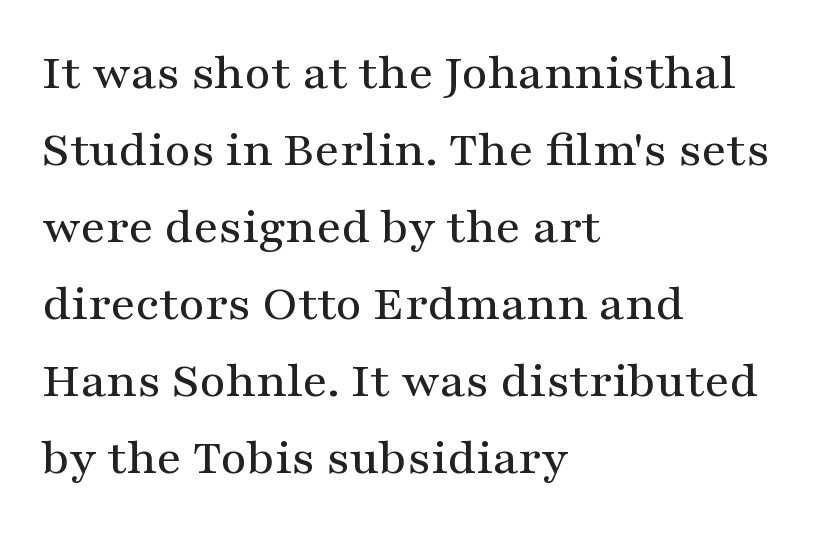
The image shows 51 px wide serif type, upright; set left-aligned, normal line spacing (1.51x), normal letter spacing, not underlined; medium stroke contrast and a medium x-height.
